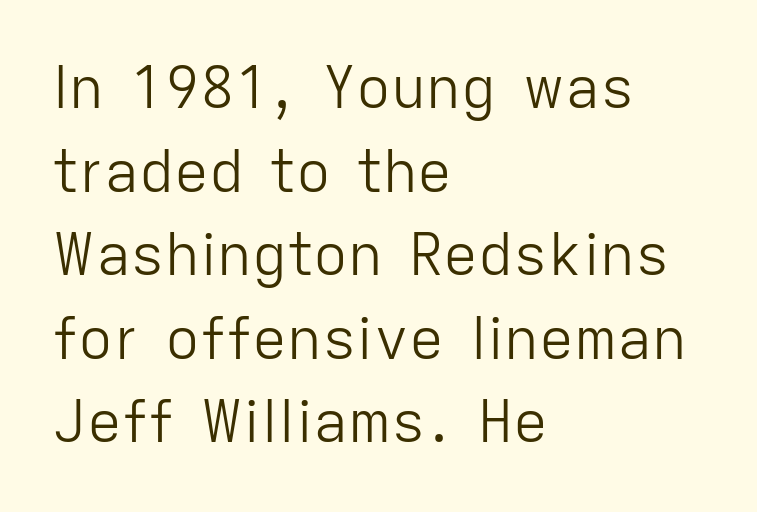
Q: Is the text bold? A: No.
Q: Is the text italic (slanted)? A: No, it is upright.
Q: Is the typeface a serif or a sans-serif typeface? A: Sans-serif.
Q: Is the text underlined? A: No.
Q: How is the paragraph aligned? A: Left-aligned.
Q: Is the spacing between letters normal or unusually wide? A: Normal.
Q: Is the spacing between lines tight, normal or loose? A: Normal.
Q: Width (condensed, normal, or wide)? A: Normal.
Q: Stroke contrast? A: Low.
Q: x-height? A: Medium.
Q: Monospaced? A: No.
